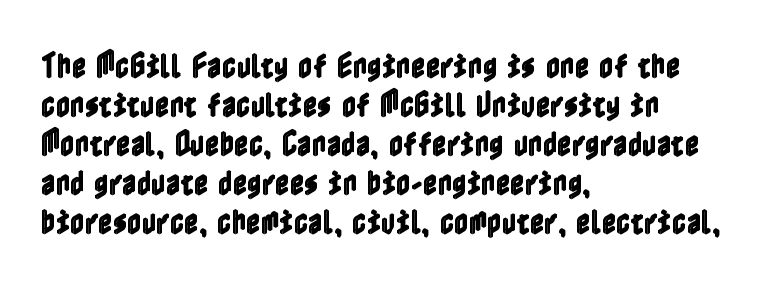
The image shows 28 px condensed type, upright; set left-aligned, normal line spacing (1.39x), normal letter spacing, not underlined; a medium x-height.
